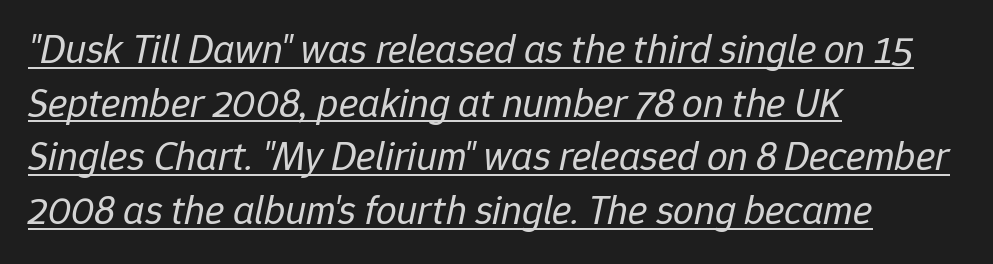
The image shows 41 px regular-weight type, italic (leaning right); set left-aligned, normal line spacing (1.31x), normal letter spacing, underlined; low stroke contrast and a medium x-height.
